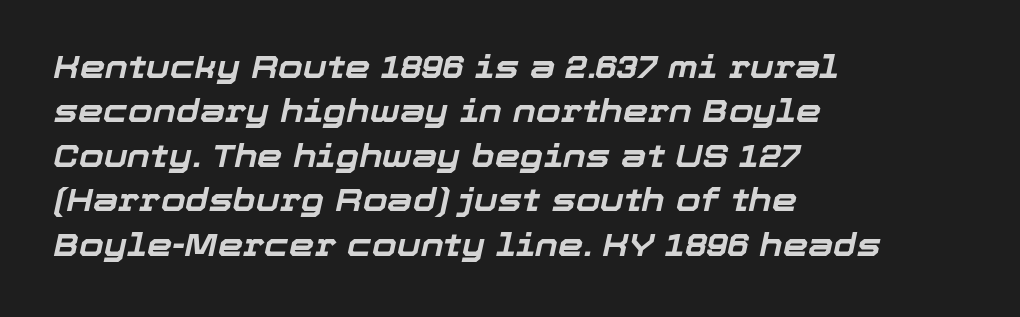
The image shows 32 px bold type, italic (leaning right); set left-aligned, normal line spacing (1.39x), normal letter spacing, not underlined; low stroke contrast and a medium x-height.
